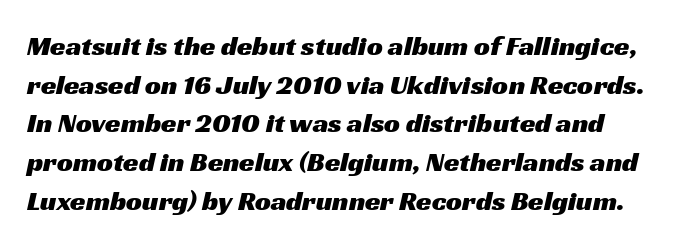
Q: Is the typeface a serif or a sans-serif typeface? A: Sans-serif.
Q: Is the text underlined? A: No.
Q: How is the paragraph aligned? A: Left-aligned.
Q: Is the spacing between letters normal or unusually wide? A: Normal.
Q: Is the spacing between lines tight, normal or loose? A: Normal.
Q: Width (condensed, normal, or wide)? A: Wide.
Q: Stroke contrast? A: Medium.
Q: x-height? A: Medium.
Q: Monospaced? A: No.
